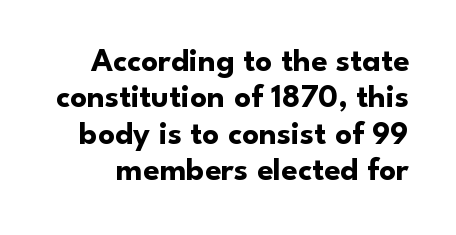
One glance says dense: line gaps are narrower than usual. The face used here is proportionally spaced, like ordinary book or web type. Do the letters lean? They stand straight. Observe the absence of serifs on each vertical stroke in this sample. This sample uses plain, unmodified letter spacing.
